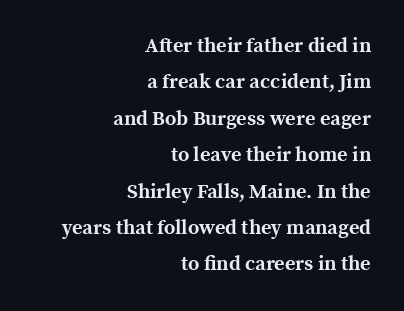
The image shows 20 px bold type, upright; set right-aligned, line spacing 1.82x, normal letter spacing, not underlined.
